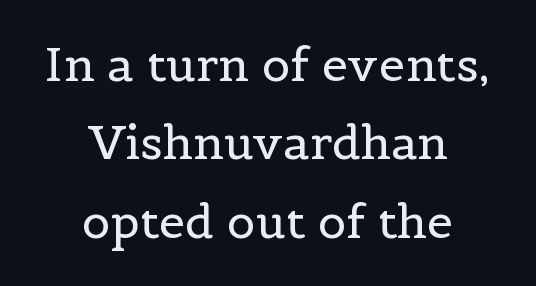
{"serif": "yes", "italic": "no", "bold": "no", "weight": "regular", "width": "normal", "x_height": "medium", "monospaced": "no", "underline": "no", "align": "center", "line_spacing": "normal", "line_spacing_ratio": 1.67, "letter_spacing": "normal", "letter_spacing_em": 0.0, "glyph_px": 47}
